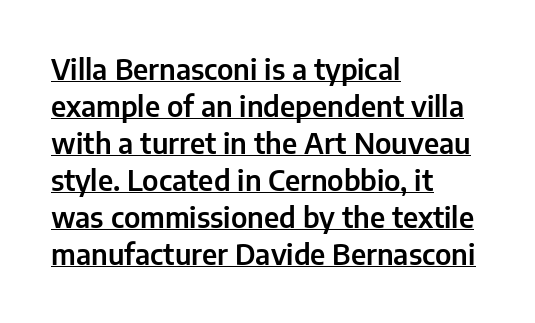
Q: Is the text italic (slanted)? A: No, it is upright.
Q: Is the typeface a serif or a sans-serif typeface? A: Sans-serif.
Q: Is the text underlined? A: Yes.
Q: How is the paragraph aligned? A: Left-aligned.
Q: Is the spacing between letters normal or unusually wide? A: Normal.
Q: Is the spacing between lines tight, normal or loose? A: Normal.
Q: Width (condensed, normal, or wide)? A: Normal.
Q: Stroke contrast? A: Low.
Q: x-height? A: Medium.
Q: Monospaced? A: No.
